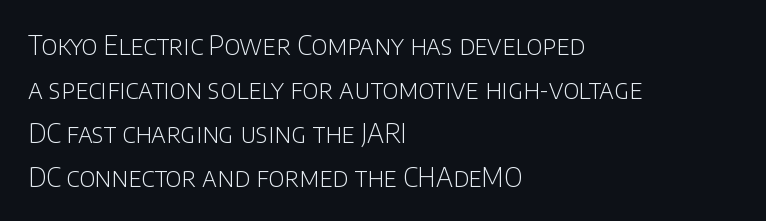
Spacing between characters is what you'd get straight out of the box. Letters rest on an invisible, unmarked baseline. Posture: vertical. On a weight scale, this lands at 450 or below.
